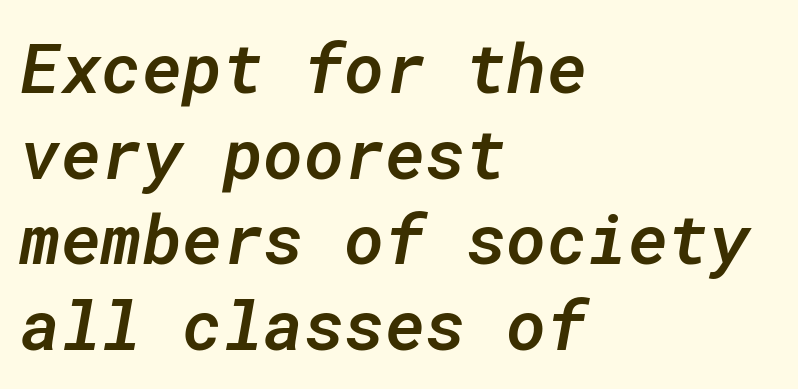
Just letters on the line, the space beneath them empty. A typesetter would call this monospace, since all characters share one set width. Emphasis-style slanted type is in use. These lines are set flush left with a ragged right edge.
